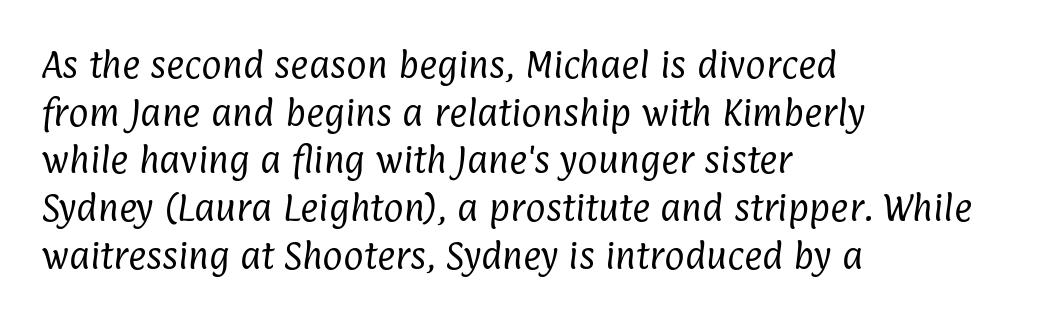
Caption: face not bold, strokes unweighted. Rule under the text: the space is simply empty. Each letter keeps its own natural width here, so spacing adapts to shape. Regular leading.
